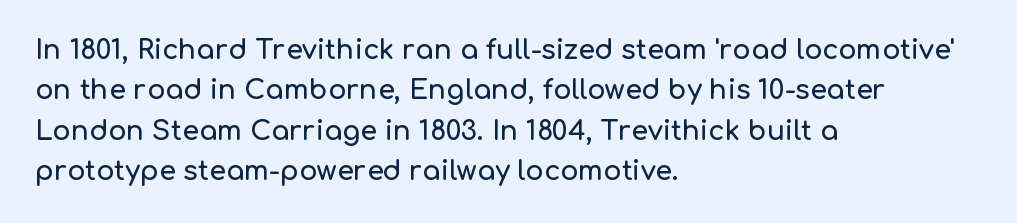
Q: Is the text italic (slanted)? A: No, it is upright.
Q: Is the text underlined? A: No.
Q: How is the paragraph aligned? A: Left-aligned.
Q: Is the spacing between letters normal or unusually wide? A: Normal.
Q: Is the spacing between lines tight, normal or loose? A: Normal.
